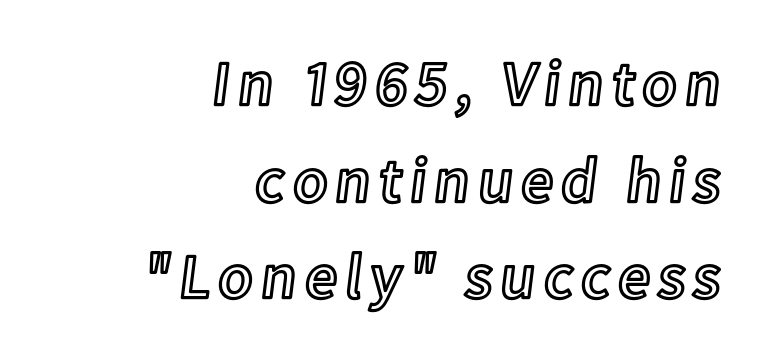
Q: Is the text italic (slanted)? A: Yes.
Q: Is the text underlined? A: No.
Q: How is the paragraph aligned? A: Right-aligned.
Q: Is the spacing between lines tight, normal or loose? A: Normal.
Q: Width (condensed, normal, or wide)? A: Normal.
Q: x-height? A: Medium.
Q: Monospaced? A: No.
